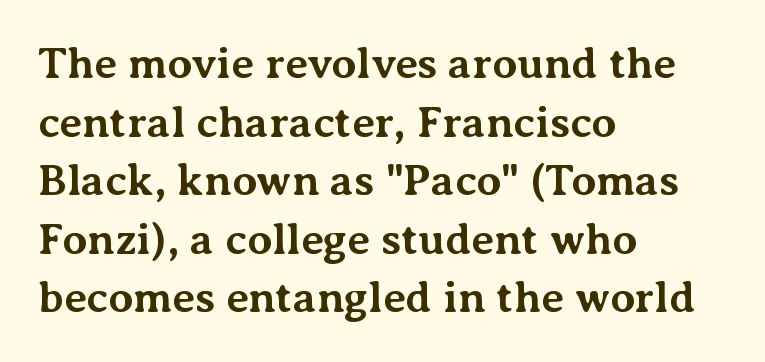
Q: Is the text bold? A: Yes.
Q: Is the text italic (slanted)? A: No, it is upright.
Q: Is the typeface a serif or a sans-serif typeface? A: Serif.
Q: Is the text underlined? A: No.
Q: How is the paragraph aligned? A: Left-aligned.
Q: Is the spacing between letters normal or unusually wide? A: Normal.
Q: Is the spacing between lines tight, normal or loose? A: Normal.
Q: Width (condensed, normal, or wide)? A: Normal.
Q: Stroke contrast? A: Medium.
Q: x-height? A: Medium.
Q: Monospaced? A: No.
